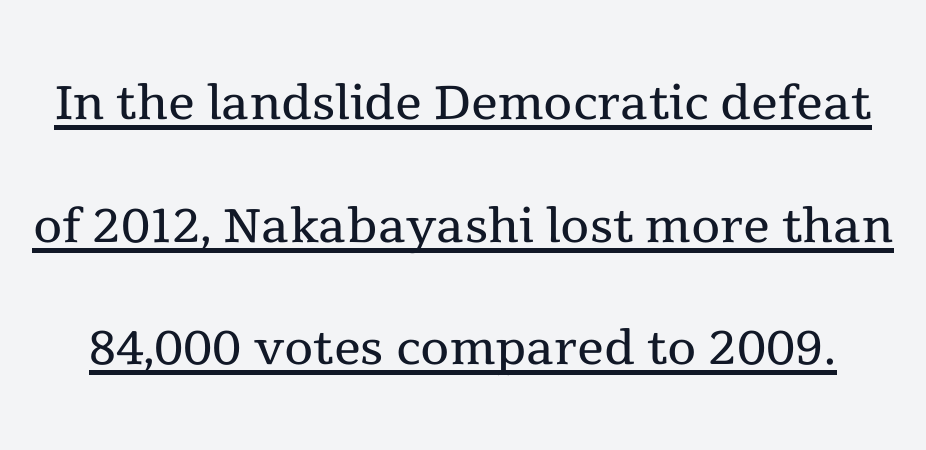
The image shows 67 px regular-weight serif type, upright; set line spacing 1.83x, normal letter spacing, underlined; a medium x-height.
